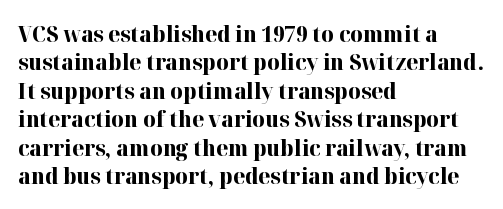
This is the regular roman posture of the typeface. The lines in this sample share a left origin and differ only in where they stop. Standard letterfit; no display-style spreading of the glyphs. Heavy-handed strokes throughout: this text is bold. The space directly below the letters is spotless.
